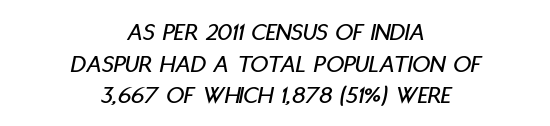
Just letters on the line, the space beneath them empty. Vertically, the passage feels balanced, rows spaced as you'd expect. Teacher's note: observe the equal gaps on both sides — that is centered alignment. Compared with ordinary roman type, these characters are visibly tilted. The type is set solid horizontally, with unmodified tracking.
